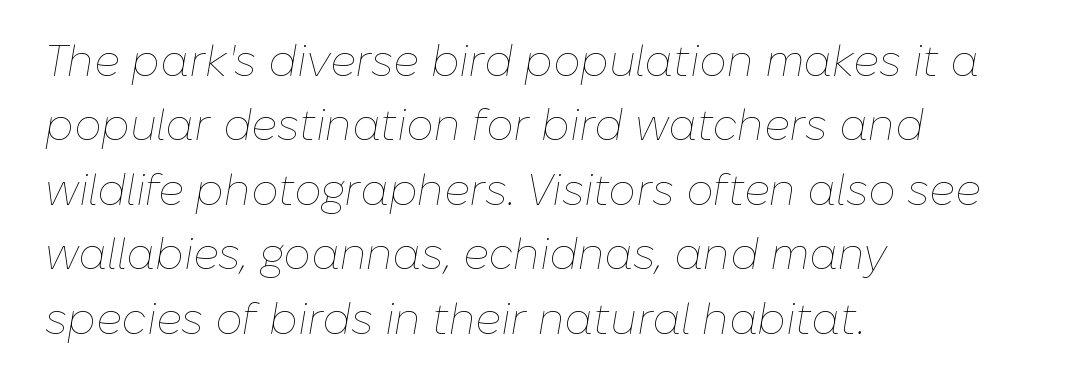
{"italic": "yes", "lean": "right", "slant_degrees": 10, "bold": "no", "weight": "thin", "width": "normal", "stroke_contrast": "low", "x_height": "medium", "monospaced": "no", "underline": "no", "align": "left", "line_spacing": "normal", "line_spacing_ratio": 1.5, "letter_spacing": "normal", "letter_spacing_em": 0.0, "glyph_px": 43}
